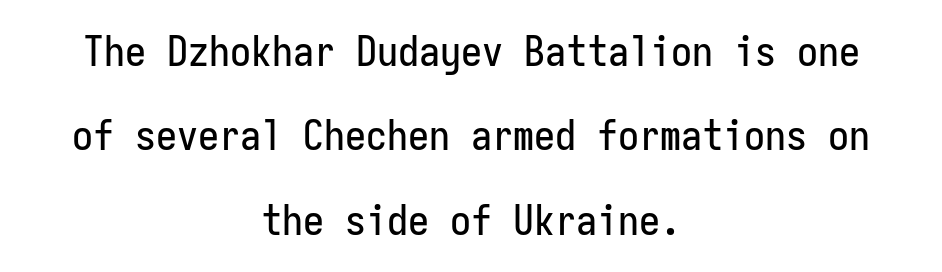
One glance says open: line gaps are wider than usual. The rendering uses typewriter-style spacing with identical character cells. Nothing unusual about the tracking: characters are spaced as the font intends. The letters carry no serifs — their stems end cleanly without finishing strokes.
